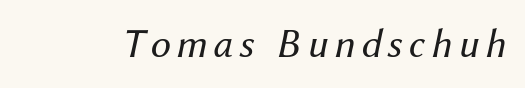
The image shows 41 px regular-weight type, italic (leaning right); set not underlined; medium stroke contrast and a medium x-height.
